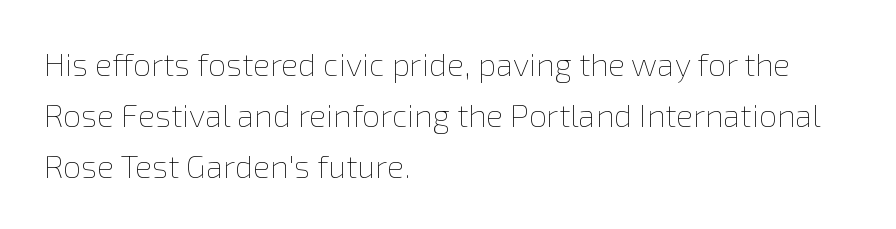
{"italic": "no", "bold": "no", "weight": "thin", "width": "normal", "x_height": "medium", "monospaced": "no", "underline": "no", "align": "left", "line_spacing": "normal", "line_spacing_ratio": 1.59, "letter_spacing": "normal", "letter_spacing_em": 0.0, "glyph_px": 32}
